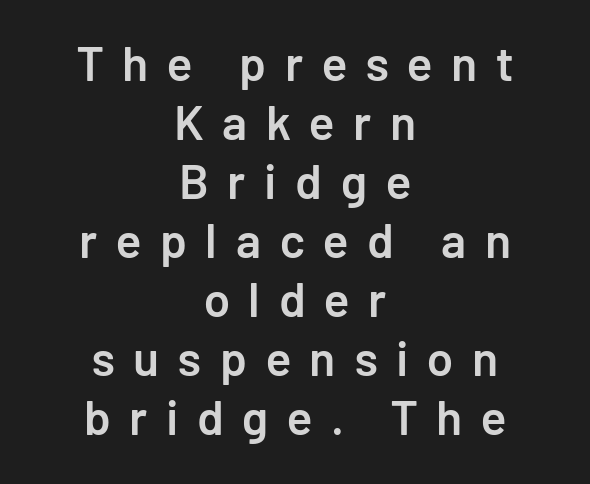
Centered paragraph, ragged on both sides. No word sits above an underline. This is the regular roman posture of the typeface. Students, this is semibold: more ink than regular, less than bold. The face used here is proportionally spaced, like ordinary book or web type. The text was rendered using a sans face with plain stroke endings.
